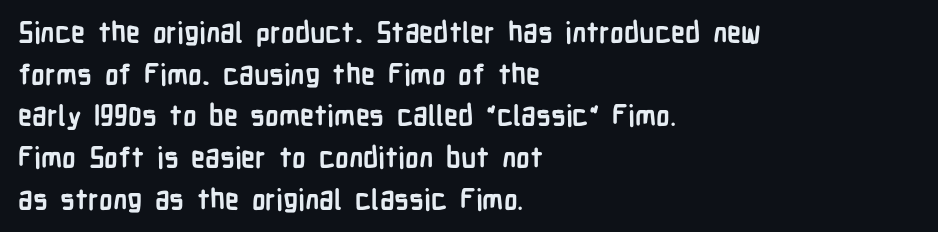
Compared with a centered layout, this one pins lines to the left instead. Vertically, the passage feels balanced, rows spaced as you'd expect. Chunky letters — that's bold for sure. Has an underline been added? It has not. Each letter's strokes conclude bluntly, with no projecting serifs. Tracking here is standard; glyphs follow each other at the usual distance.
